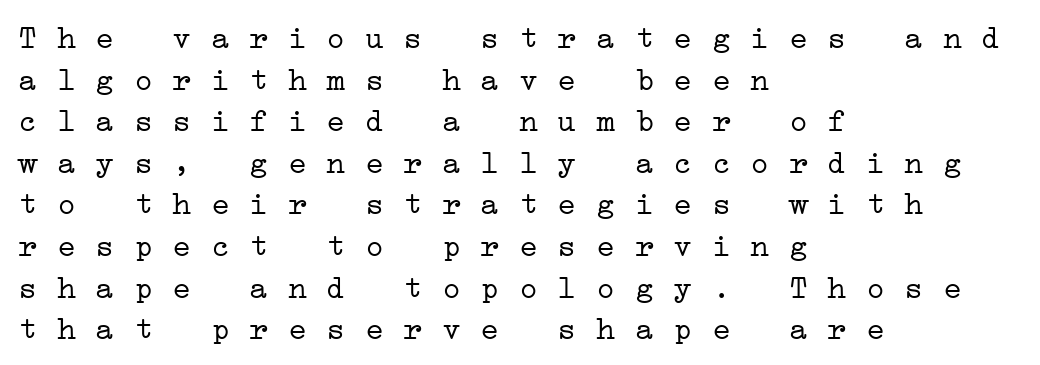
Q: Is the text bold? A: No.
Q: Is the typeface a serif or a sans-serif typeface? A: Serif.
Q: Is the text underlined? A: No.
Q: How is the paragraph aligned? A: Left-aligned.
Q: Is the spacing between letters normal or unusually wide? A: Normal.
Q: Is the spacing between lines tight, normal or loose? A: Normal.
Q: Width (condensed, normal, or wide)? A: Wide.
Q: Stroke contrast? A: Low.
Q: x-height? A: Medium.
Q: Monospaced? A: Yes.
